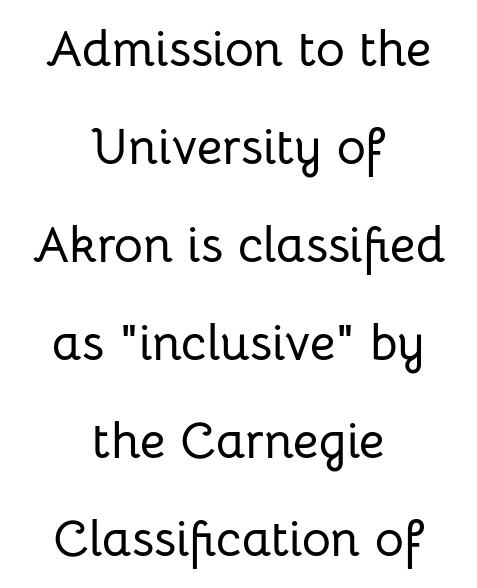
{"serif": "no", "italic": "no", "width": "normal", "stroke_contrast": "low", "x_height": "medium", "monospaced": "no", "underline": "no", "align": "center", "line_spacing": "loose", "line_spacing_ratio": 1.96, "letter_spacing": "normal", "letter_spacing_em": 0.0, "glyph_px": 50}
